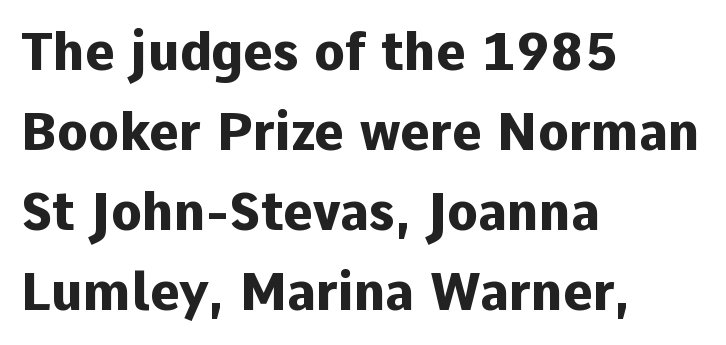
The image shows 51 px heavy sans-serif type, upright; set left-aligned, normal line spacing (1.57x), normal letter spacing, not underlined; low stroke contrast and a medium x-height.
